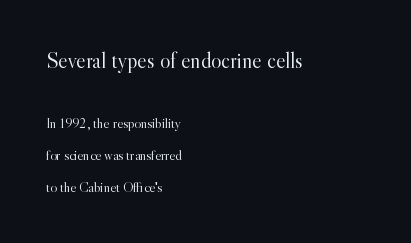
{"italic": "no", "bold": "no", "underline": "no", "align": "left", "line_spacing": "loose", "line_spacing_ratio": 2.29, "letter_spacing": "normal", "letter_spacing_em": 0.0, "larger_block": "first", "size_ratio": 1.57, "glyph_px": 22}
